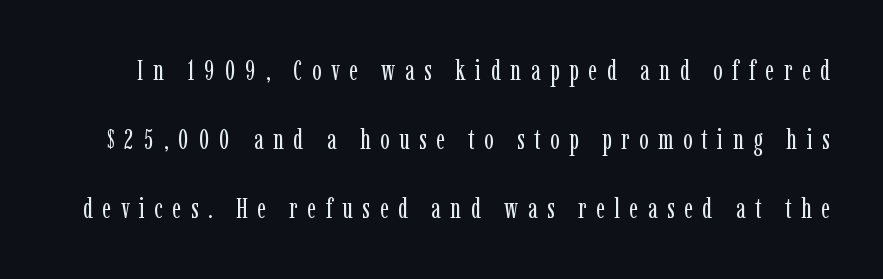
The image shows 28 px regular-weight, condensed serif type, upright; set loose line spacing (2.47x), unusually wide letter spacing (+0.34 em), not underlined; low stroke contrast and a medium x-height.
